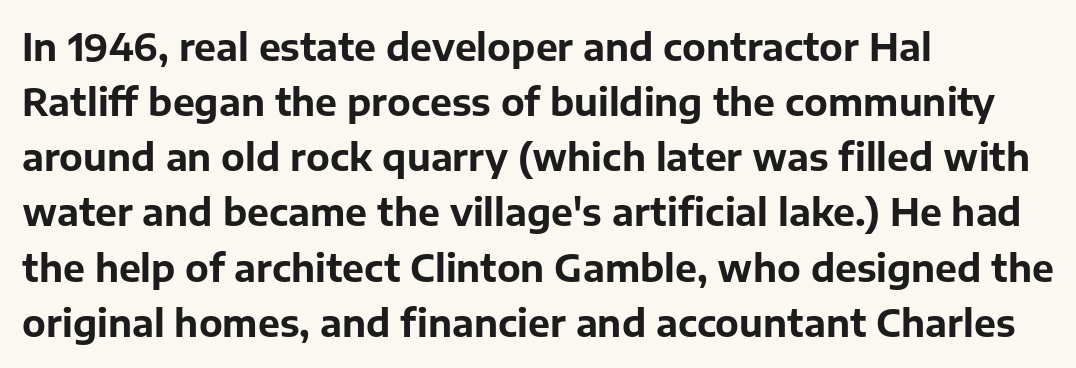
{"serif": "no", "italic": "no", "bold": "yes", "weight": "bold", "width": "normal", "stroke_contrast": "low", "x_height": "medium", "monospaced": "no", "underline": "no", "align": "left", "line_spacing": "normal", "line_spacing_ratio": 1.49, "letter_spacing": "normal", "letter_spacing_em": 0.0, "glyph_px": 37}
